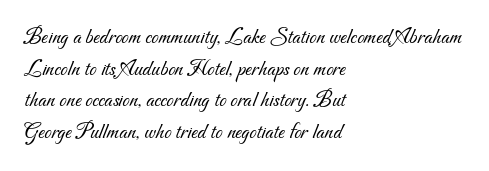
The image shows 23 px text type; set left-aligned, normal line spacing (1.37x), normal letter spacing, not underlined.
